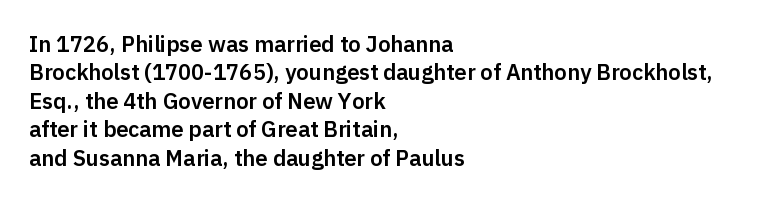
The image shows 22 px text type, upright; set left-aligned, normal line spacing (1.29x), normal letter spacing, not underlined.
